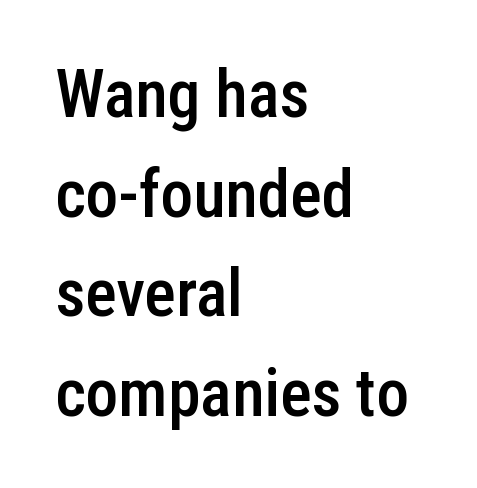
{"serif": "no", "italic": "no", "bold": "semi", "weight": "semibold", "width": "condensed", "stroke_contrast": "low", "x_height": "medium", "monospaced": "no", "underline": "no", "align": "left", "line_spacing": "normal", "line_spacing_ratio": 1.51, "letter_spacing": "normal", "letter_spacing_em": 0.0, "glyph_px": 66}
